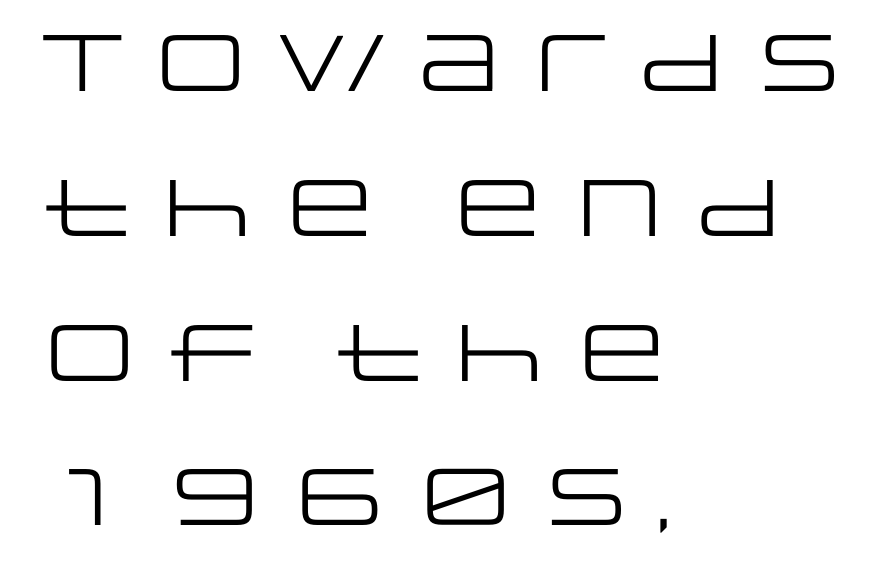
The compositor pushed each line to the left boundary. Nope, not italic — everything's standing straight. Regarding serifs, this sample does without them. Nobody touched the tracking dial on this one. Stems here are at most as thick as an everyday book face.
